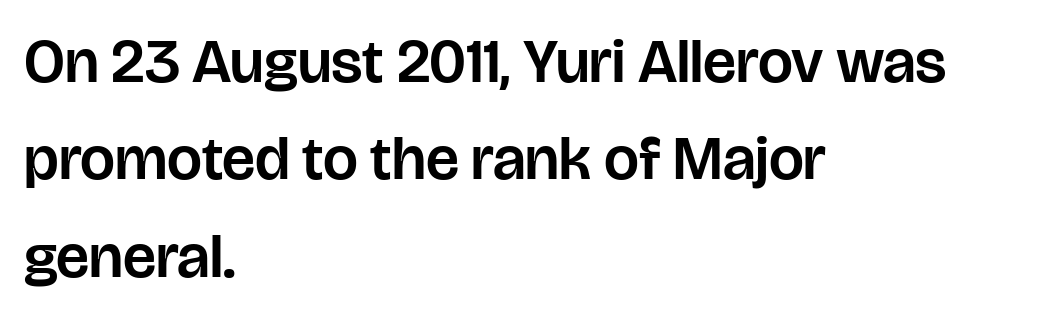
The image shows 62 px sans-serif type, upright; set left-aligned, normal line spacing (1.57x), normal letter spacing, not underlined; low stroke contrast and a large x-height.
